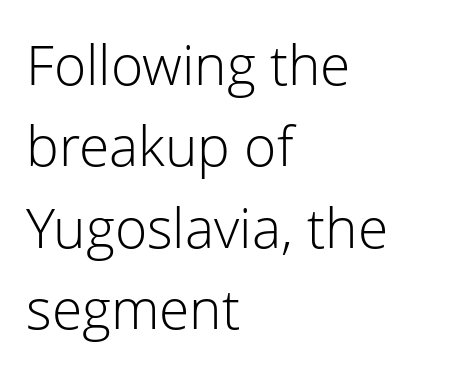
{"serif": "no", "italic": "no", "bold": "no", "weight": "light", "width": "normal", "stroke_contrast": "low", "x_height": "medium", "monospaced": "no", "underline": "no", "align": "left", "line_spacing": "normal", "line_spacing_ratio": 1.48, "letter_spacing": "normal", "letter_spacing_em": 0.0, "glyph_px": 55}
